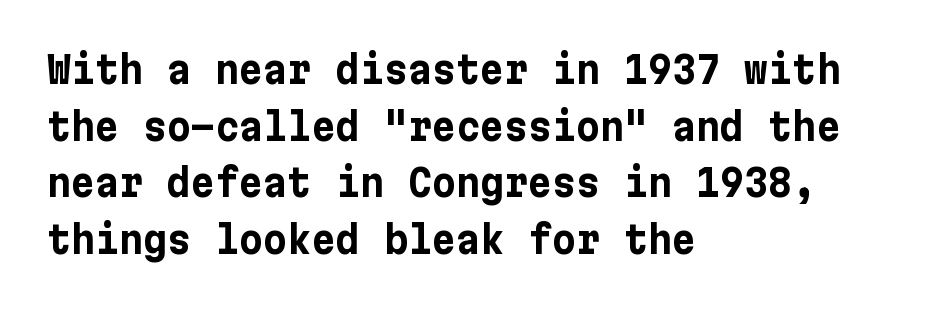
{"serif": "no", "italic": "no", "bold": "yes", "weight": "bold", "width": "normal", "stroke_contrast": "low", "x_height": "medium", "underline": "no", "align": "left", "line_spacing": "normal", "line_spacing_ratio": 1.53, "letter_spacing": "normal", "letter_spacing_em": 0.0, "glyph_px": 37}
